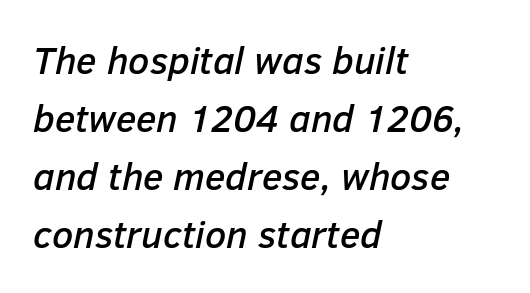
This sample keeps an unexceptional amount of space between lines. Caption: multi-line text, flush left, ragged right. The gap between lines stays unmarked. Look at the tracking — it's just the regular setting, nothing added. You can tell it's italic because the verticals aren't actually vertical.
